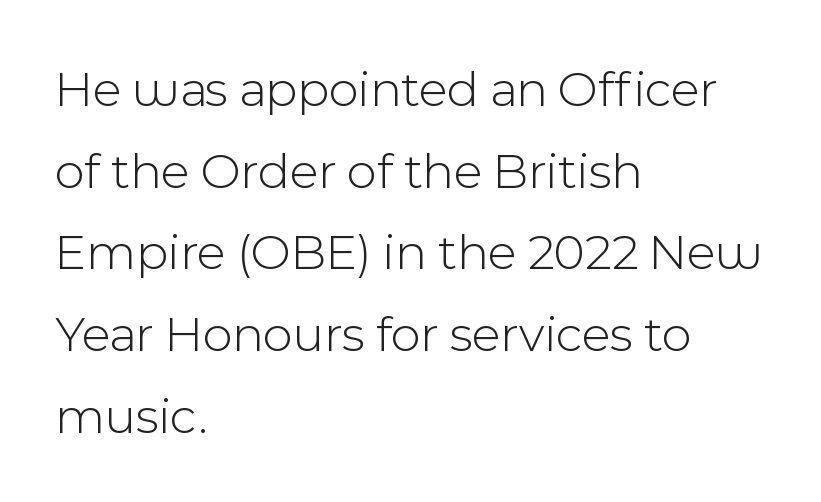
{"serif": "no", "italic": "no", "bold": "no", "weight": "light", "width": "normal", "x_height": "medium", "monospaced": "no", "underline": "no", "align": "left", "line_spacing": "normal", "line_spacing_ratio": 1.57, "letter_spacing": "normal", "letter_spacing_em": 0.0, "glyph_px": 52}
